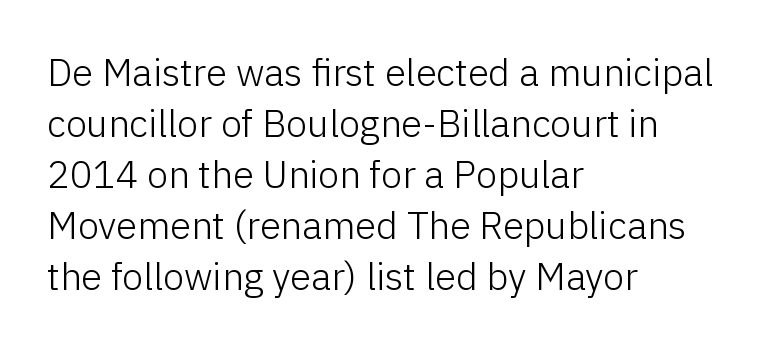
This rendering features lettering with no underline. A typesetter would call this proportional, since set widths differ per character. Check where the strokes stop: nothing finishes them off — pure sans. Typeset ragged right — the left edge is the straight one. In terms of leading, this rendering sits right in the middle. The strokes are not fattened; the text isn't bold.
